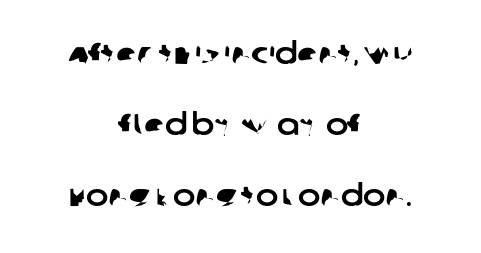
{"serif": "no", "width": "normal", "stroke_contrast": "low", "x_height": "large", "monospaced": "no", "underline": "no", "align": "center", "line_spacing": "loose", "line_spacing_ratio": 2.36, "letter_spacing": "normal", "letter_spacing_em": 0.0, "glyph_px": 30}
